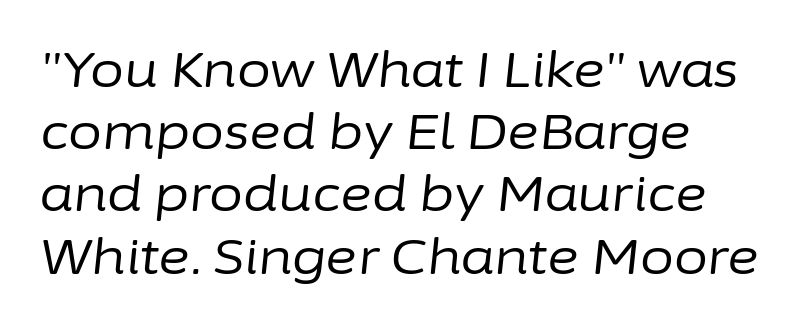
The image shows 49 px regular-weight type, italic (leaning right); set left-aligned, normal line spacing (1.27x), normal letter spacing, not underlined; low stroke contrast and a medium x-height.
